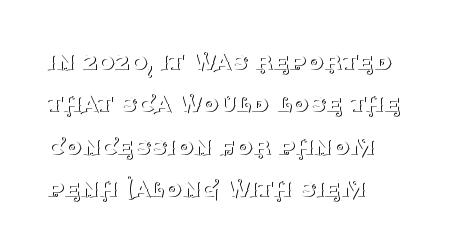
Q: Is the text bold? A: No.
Q: Is the text italic (slanted)? A: No, it is upright.
Q: Is the typeface a serif or a sans-serif typeface? A: Serif.
Q: Is the text underlined? A: No.
Q: How is the paragraph aligned? A: Left-aligned.
Q: Is the spacing between letters normal or unusually wide? A: Normal.
Q: Is the spacing between lines tight, normal or loose? A: Normal.
Q: Width (condensed, normal, or wide)? A: Normal.
Q: Stroke contrast? A: Medium.
Q: x-height? A: Large.
Q: Monospaced? A: No.
